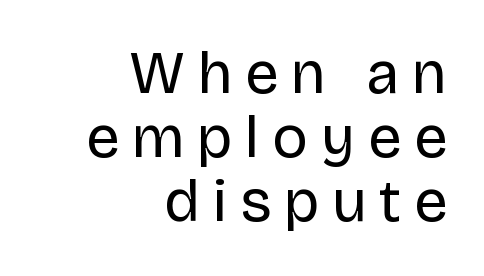
{"serif": "no", "italic": "no", "bold": "no", "weight": "regular", "width": "normal", "stroke_contrast": "low", "x_height": "large", "monospaced": "no", "underline": "no", "align": "right", "line_spacing": "tight", "line_spacing_ratio": 1.07, "letter_spacing": "wide", "letter_spacing_em": 0.21, "glyph_px": 60}
